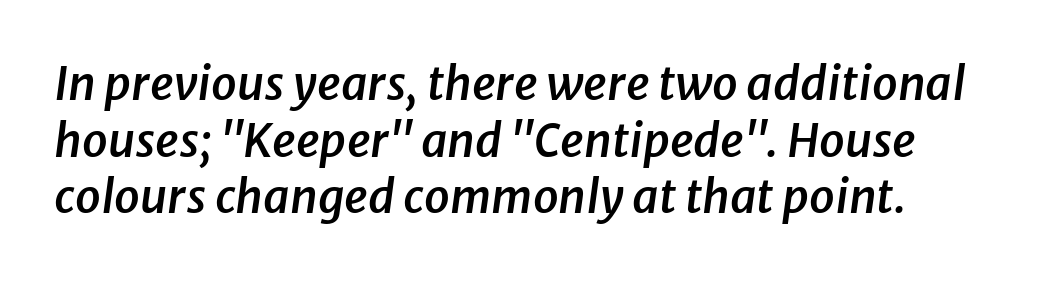
Q: Is the text bold? A: Semi-bold.
Q: Is the text italic (slanted)? A: Yes, it leans right by about 8 degrees.
Q: Is the text underlined? A: No.
Q: Is the spacing between letters normal or unusually wide? A: Normal.
Q: Width (condensed, normal, or wide)? A: Normal.
Q: Stroke contrast? A: Low.
Q: x-height? A: Medium.
Q: Monospaced? A: No.
